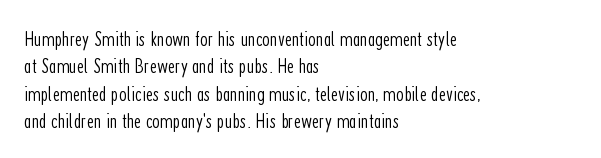
Rendered with straight, roman letterforms. Weight: not bold — regular or lighter. Words appear dense and cohesive because spacing is normal. Horizontal alignment here is leftward, the default for most running prose. A clean baseline with only descenders dipping below it.
